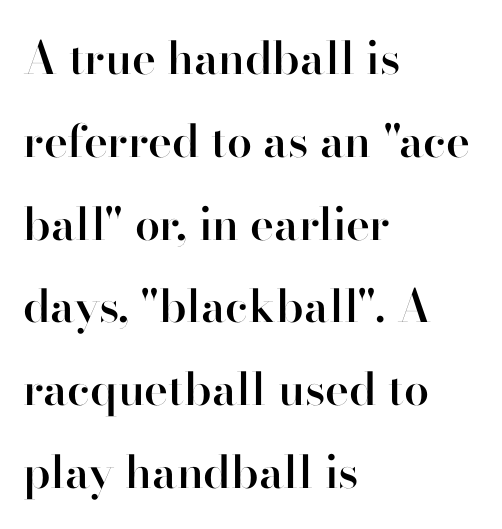
The image shows 45 px semibold sans-serif type, upright; set left-aligned, line spacing 1.84x, normal letter spacing, not underlined; high stroke contrast and a small x-height.
